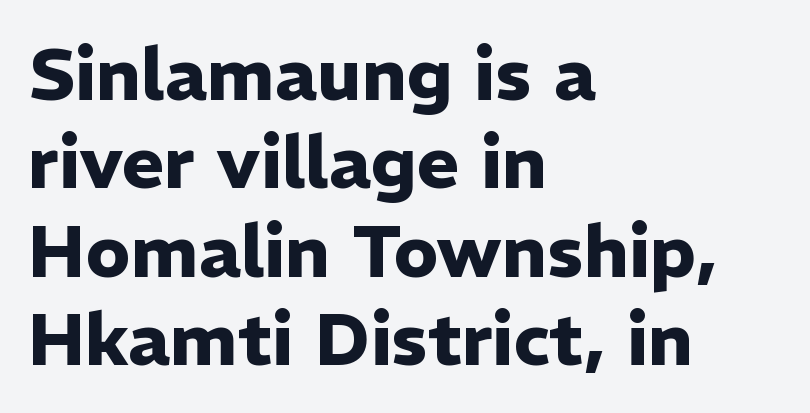
These lines carry a lot of weight — the face is fully bold. Nope, no serifs anywhere on these letters. Ordinary non-slanted type is in use. A typesetter would call this proportional, since set widths differ per character. Horizontal alignment here is leftward, the default for most running prose.
